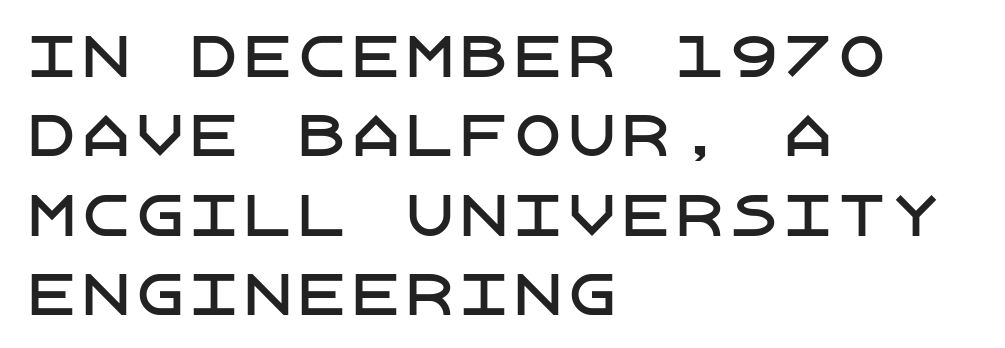
{"serif": "no", "italic": "no", "width": "normal", "stroke_contrast": "low", "x_height": "large", "underline": "no", "align": "left", "line_spacing": "normal", "line_spacing_ratio": 1.47, "letter_spacing": "normal", "letter_spacing_em": 0.0, "glyph_px": 54}
